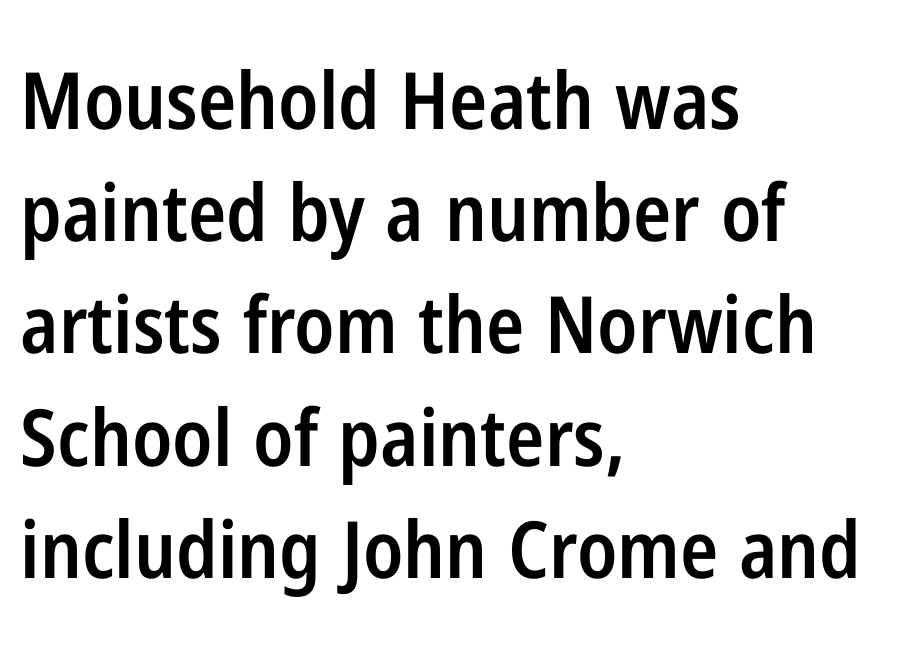
{"serif": "no", "italic": "no", "bold": "semi", "weight": "semibold", "width": "condensed", "stroke_contrast": "low", "x_height": "medium", "monospaced": "no", "underline": "no", "align": "left", "line_spacing": "normal", "line_spacing_ratio": 1.42, "letter_spacing": "normal", "letter_spacing_em": 0.0, "glyph_px": 79}
